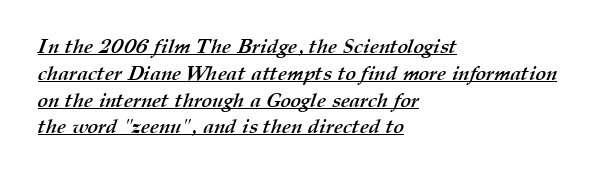
{"bold": "yes", "underline": "yes", "align": "left", "line_spacing": "normal", "line_spacing_ratio": 1.34, "letter_spacing": "normal", "letter_spacing_em": 0.0, "glyph_px": 20}
